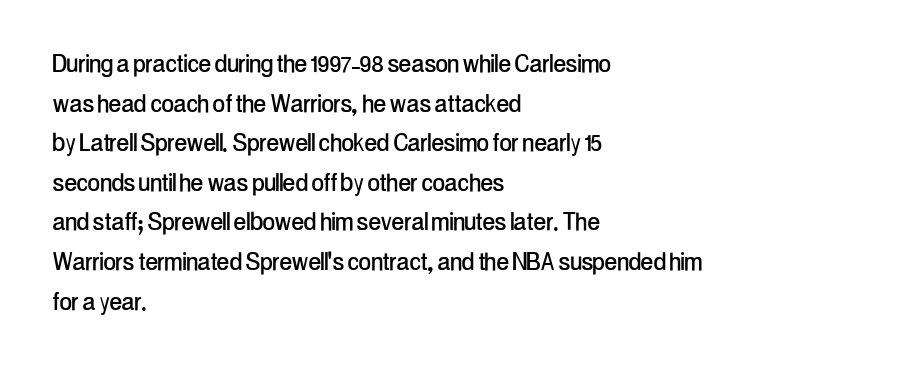
Line starts are locked; line ends wander. Glance below the letters and you will spot only blank space. Each letter keeps its own natural width here, so spacing adapts to shape. Summary of vertical rhythm: regular, with standard interline spacing.
